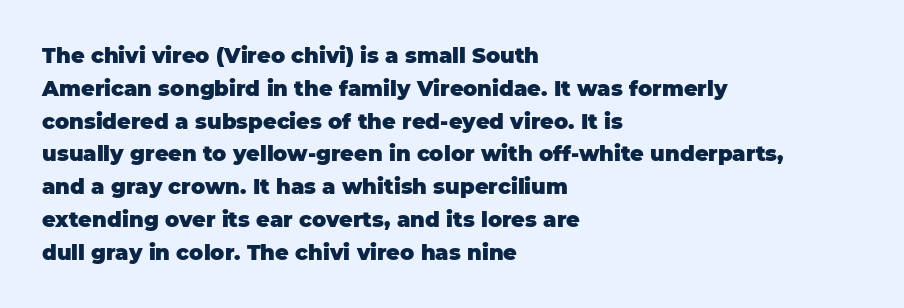
{"italic": "no", "bold": "yes", "underline": "no", "align": "left", "line_spacing": "normal", "line_spacing_ratio": 1.56, "letter_spacing": "normal", "letter_spacing_em": 0.0, "glyph_px": 21}
